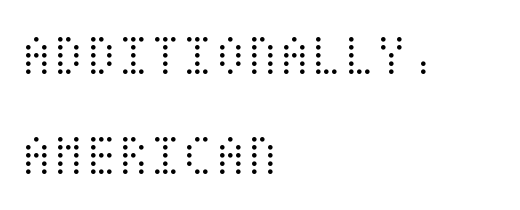
{"italic": "no", "bold": "no", "weight": "light", "width": "condensed", "stroke_contrast": "medium", "x_height": "large", "underline": "no", "align": "left", "line_spacing": "normal", "line_spacing_ratio": 1.7, "letter_spacing": "normal", "letter_spacing_em": 0.0, "glyph_px": 59}
